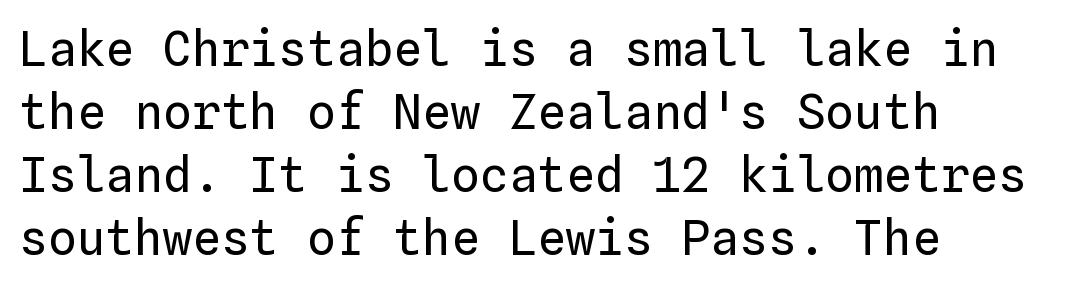
Observe the ordinary spacing: letters are neighbours, not strangers. Which margin do the lines hug? The left one — the right edge is uneven. If you measured baseline to baseline, you'd find a middling distance. Is the stroke heavy? The answer is a plain regular-or-lighter. Check the space under the baseline: it is left empty.
